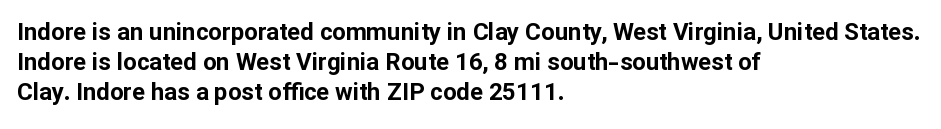
Q: Is the text bold? A: Yes.
Q: Is the text italic (slanted)? A: No, it is upright.
Q: Is the text underlined? A: No.
Q: How is the paragraph aligned? A: Left-aligned.
Q: Is the spacing between letters normal or unusually wide? A: Normal.
Q: Is the spacing between lines tight, normal or loose? A: Normal.
